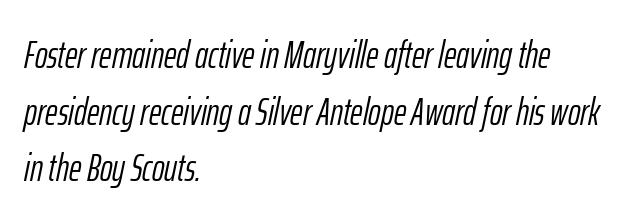
The image shows 38 px light, condensed type, italic (leaning right); set left-aligned, normal line spacing (1.49x), normal letter spacing, not underlined; low stroke contrast and a medium x-height.
